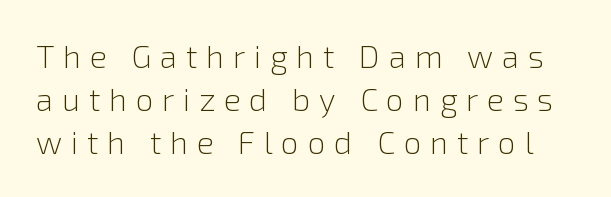
Display-style spreading of the glyphs; the letterfit is very open. Do the characters align in a grid? No, the font is proportional. Stems here are at most as thick as an everyday book face. Quick note: underline off. The characters display no serif detailing; their extremities are plain. Leading matches the norm, producing a regular column.
